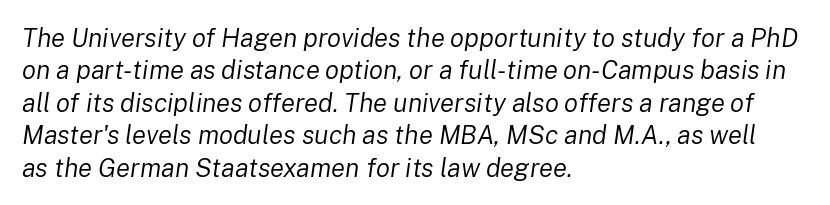
{"italic": "yes", "lean": "right", "slant_degrees": 8, "bold": "no", "underline": "no", "align": "left", "line_spacing": "normal", "line_spacing_ratio": 1.25, "letter_spacing": "normal", "letter_spacing_em": 0.0, "glyph_px": 26}
